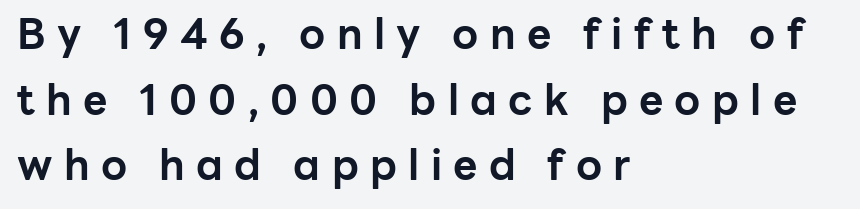
Someone cranked the tracking dial way up on this one. The glyphs are unaccompanied by any horizontal stroke below them. This is the regular roman posture of the typeface. Every row of glyphs begins at an identical x-position on the left. Is this a fixed-width face? No — the glyphs have proportional, varying widths.
